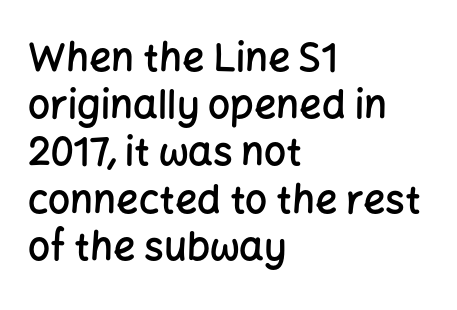
The type sits square on the baseline with zero lean. Between one letter and the next there's only the usual sliver of space. Has an underline been added? It has not. Every letter is mildly thick-stroked: semibold rather than bold.
